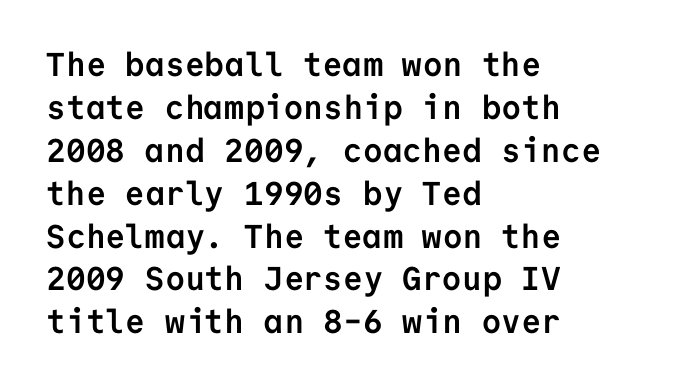
The image shows 33 px semibold sans-serif type, upright, monospaced; set left-aligned, normal line spacing (1.3x), normal letter spacing, not underlined; low stroke contrast and a medium x-height.
